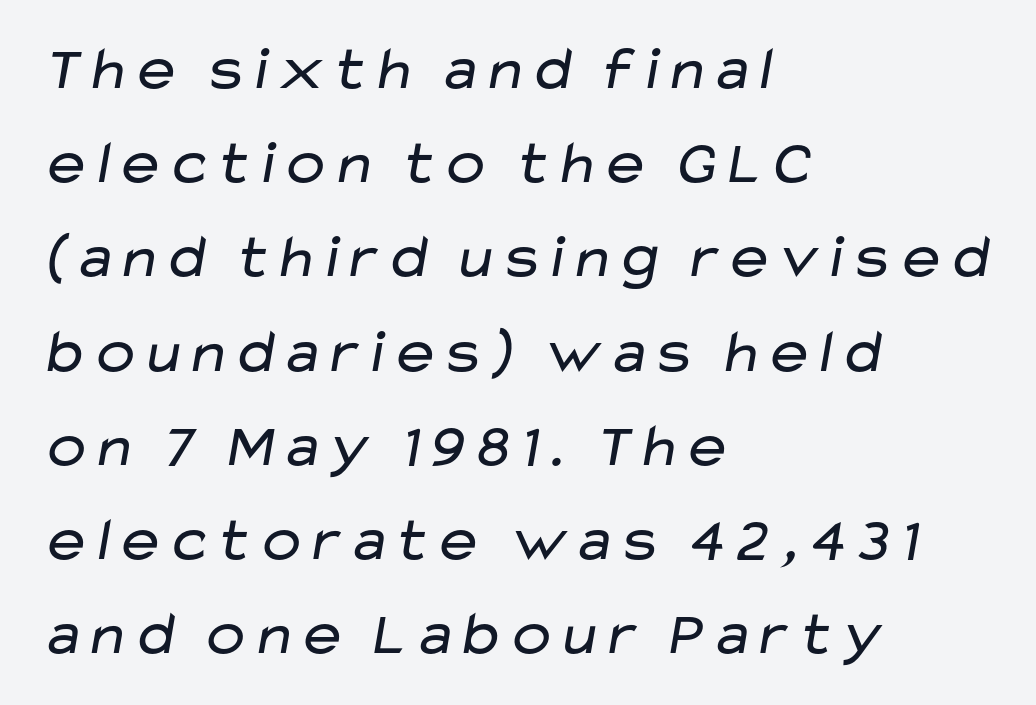
The image shows 62 px regular-weight, wide sans-serif type; set left-aligned, normal line spacing (1.52x), normal letter spacing, not underlined; low stroke contrast and a medium x-height.
